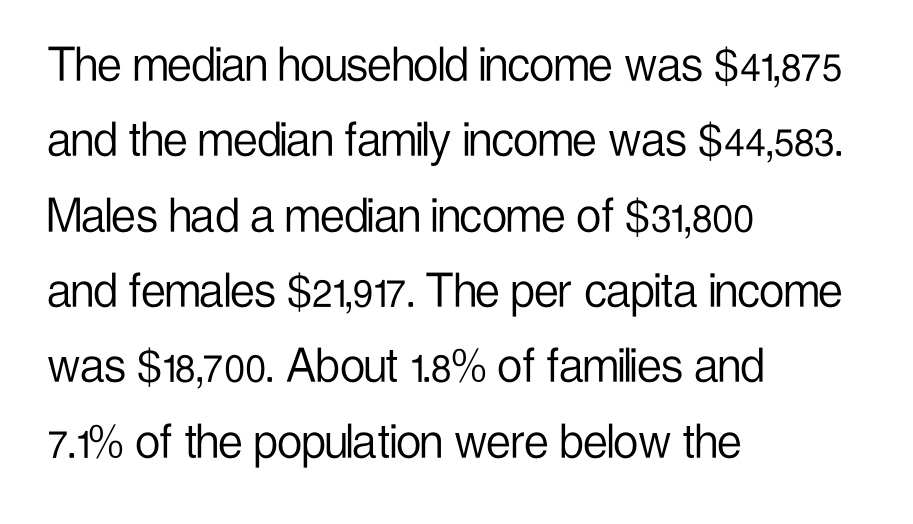
{"serif": "no", "italic": "no", "bold": "no", "weight": "light", "width": "condensed", "stroke_contrast": "low", "x_height": "medium", "monospaced": "no", "underline": "no", "align": "left", "line_spacing": "normal", "line_spacing_ratio": 1.37, "letter_spacing": "normal", "letter_spacing_em": 0.0, "glyph_px": 55}
